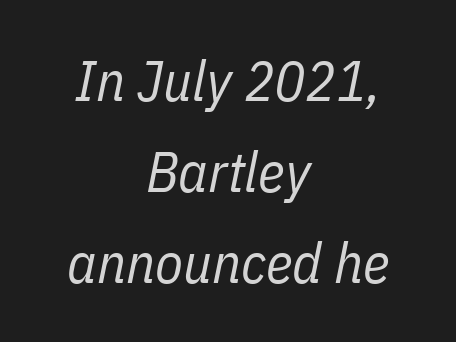
The image shows 57 px regular-weight, condensed type, italic (leaning right); set centered, normal line spacing (1.6x), normal letter spacing, not underlined; low stroke contrast and a medium x-height.
